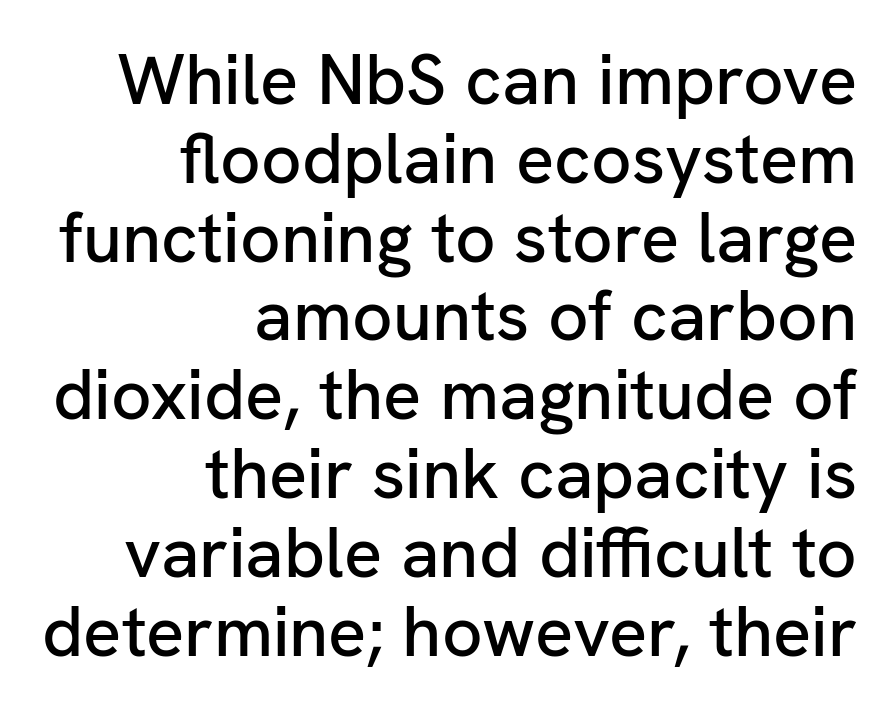
The image shows 71 px sans-serif type, upright; set right-aligned, tight line spacing (1.11x), normal letter spacing, not underlined; low stroke contrast and a medium x-height.
